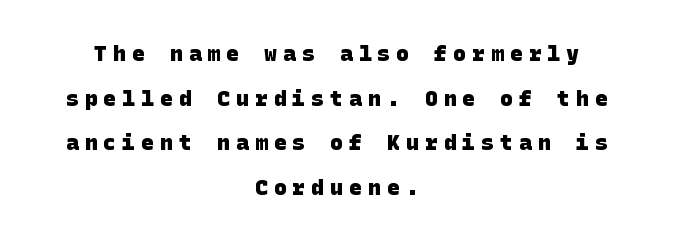
Q: Is the text bold? A: Yes.
Q: Is the text underlined? A: No.
Q: How is the paragraph aligned? A: Centered.
Q: Is the spacing between letters normal or unusually wide? A: Unusually wide.
Q: Is the spacing between lines tight, normal or loose? A: Loose.
